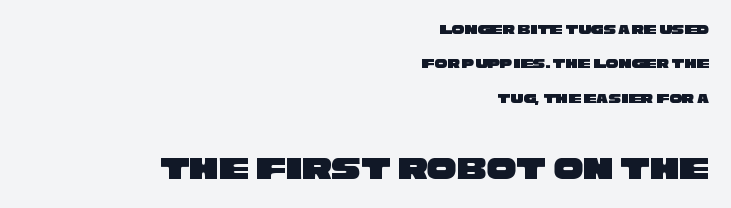
The image shows 33 px wide sans-serif type; set right-aligned, loose line spacing (2.46x), normal letter spacing, not underlined; the second (bottom) block is 2.36x larger; low stroke contrast and a large x-height.
